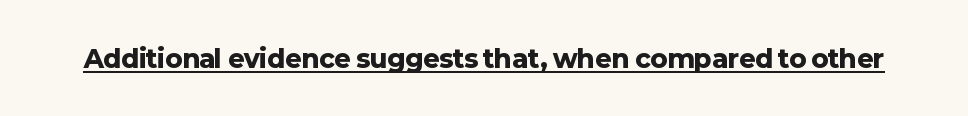
The image shows 25 px bold type, upright; set normal letter spacing, underlined.
